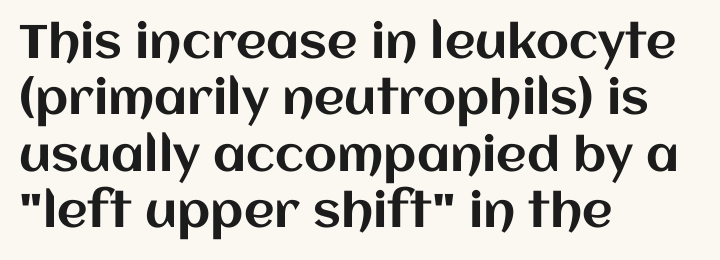
{"italic": "no", "width": "normal", "stroke_contrast": "medium", "x_height": "large", "monospaced": "no", "underline": "no", "align": "left", "line_spacing_ratio": 1.2, "letter_spacing": "normal", "letter_spacing_em": 0.0, "glyph_px": 47}
